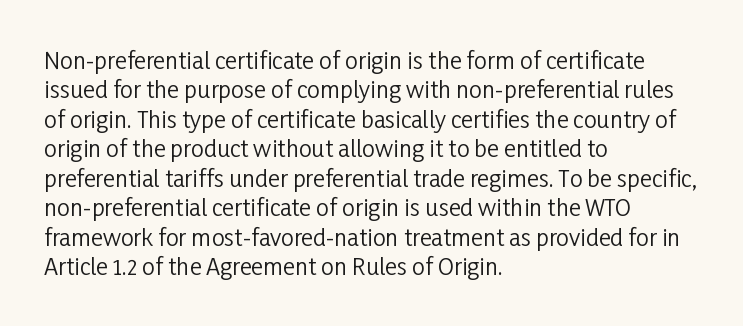
It's the straight-up-and-down kind of type. The face used here is rendered with its standard letterfit. The setting favours the left margin, as ordinary paragraphs usually do. This is not heavy type; no bold has been used. Interline gaps are of average width in this sample.
